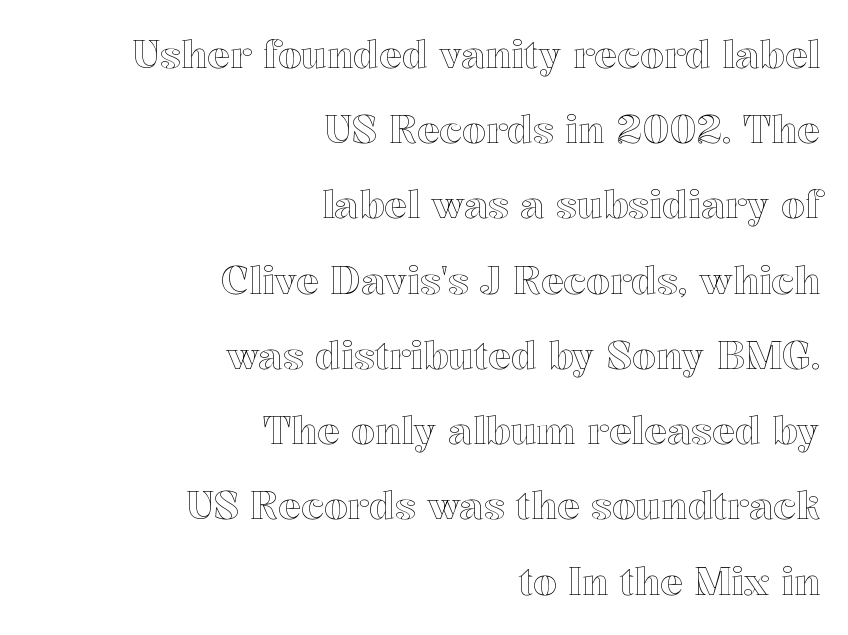
The image shows 38 px text type, upright; set right-aligned, loose line spacing (1.98x), normal letter spacing, not underlined; a medium x-height.
